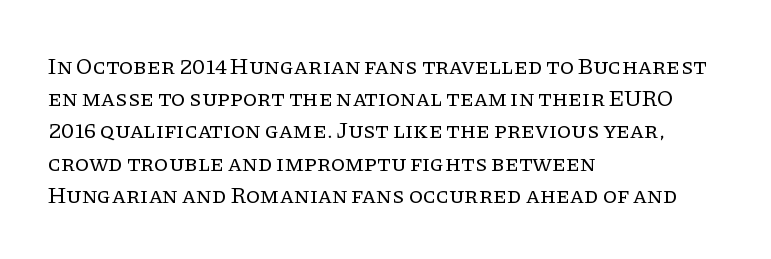
Regarding leading, the lines here are spaced in the standard way. The setting favours the left margin, as ordinary paragraphs usually do. The typeface has the unassuming heft of standard copy or less. The tracking reads as untouched default to a designer's eye. Type without underlining. Vertical strokes here are truly vertical.
